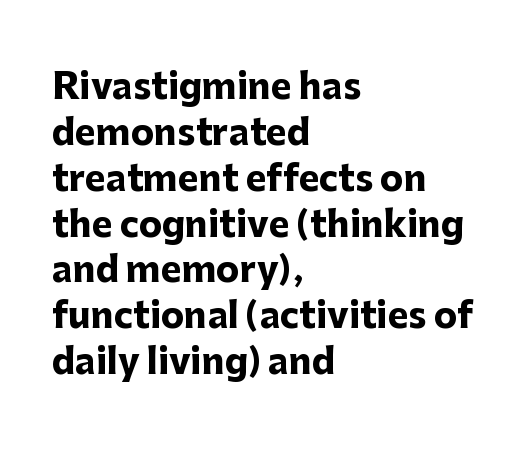
The image shows 35 px heavy sans-serif type, upright; set left-aligned, normal line spacing (1.31x), normal letter spacing, not underlined; low stroke contrast and a medium x-height.
